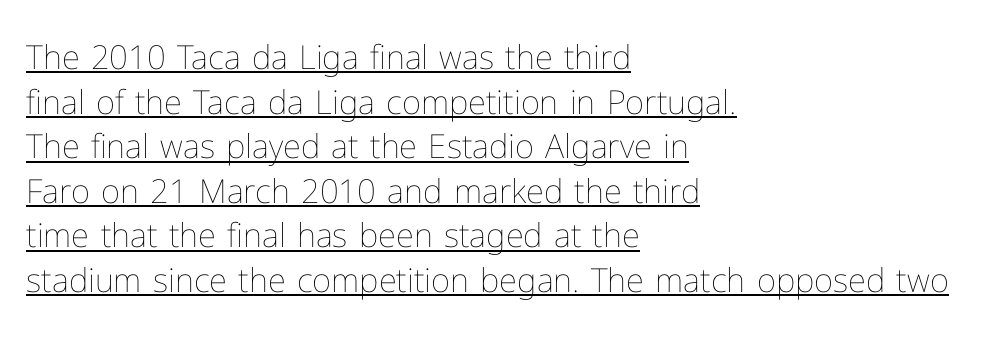
Q: Is the text bold? A: No.
Q: Is the text italic (slanted)? A: No, it is upright.
Q: Is the text underlined? A: Yes.
Q: How is the paragraph aligned? A: Left-aligned.
Q: Is the spacing between letters normal or unusually wide? A: Normal.
Q: Is the spacing between lines tight, normal or loose? A: Normal.
Q: Width (condensed, normal, or wide)? A: Normal.
Q: Stroke contrast? A: Low.
Q: x-height? A: Medium.
Q: Monospaced? A: No.
